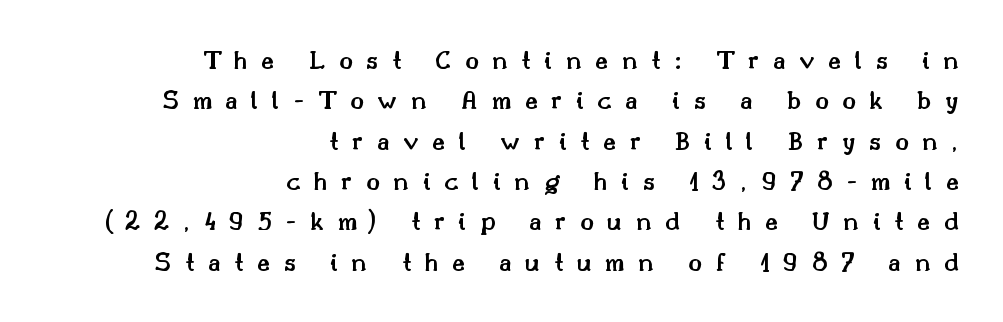
{"serif": "yes", "italic": "no", "bold": "semi", "weight": "semibold", "width": "normal", "stroke_contrast": "medium", "x_height": "small", "monospaced": "no", "underline": "no", "align": "right", "line_spacing": "normal", "line_spacing_ratio": 1.44, "letter_spacing": "wide", "letter_spacing_em": 0.49, "glyph_px": 28}
